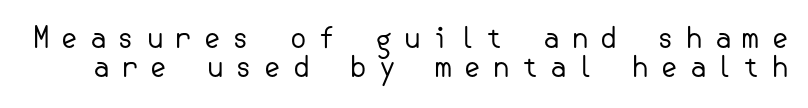
The image shows 29 px regular-weight sans-serif type, upright; set tight line spacing (1.0x), unusually wide letter spacing (+0.36 em), not underlined; low stroke contrast and a small x-height.
